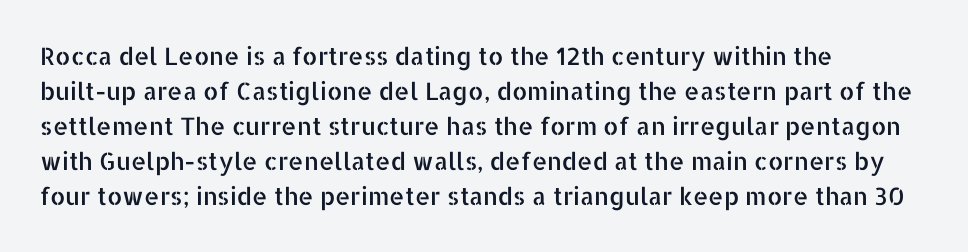
The image shows 24 px text type, upright; set left-aligned, normal line spacing (1.46x), normal letter spacing, not underlined.
